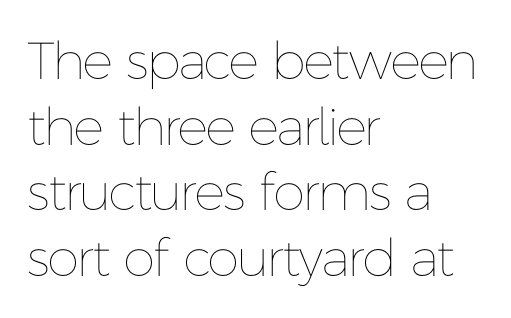
Quick note: underline off. The letters advance in unequal steps, a hallmark of proportional type. Rows of type keep a routine distance in the vertical direction. No italicization has been applied; the sample stays upright. A student would call this left alignment; a typographer would say flush left, rag right.
